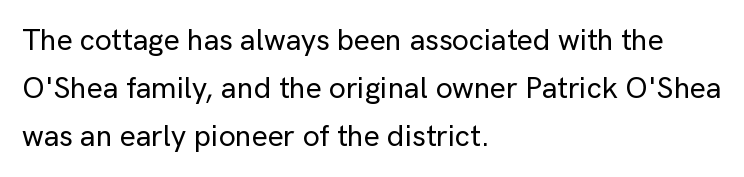
The image shows 30 px sans-serif type, upright; set left-aligned, normal line spacing (1.6x), normal letter spacing, not underlined; low stroke contrast and a medium x-height.
